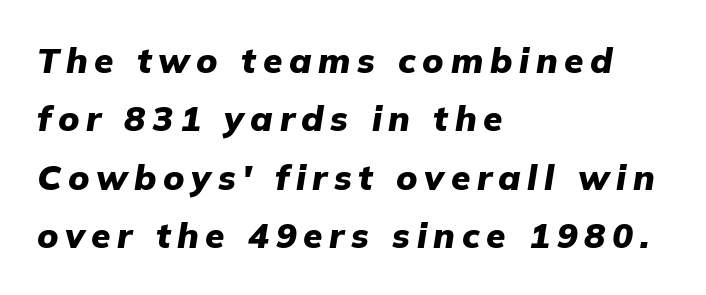
{"italic": "yes", "lean": "right", "slant_degrees": 9, "bold": "yes", "weight": "heavy", "width": "normal", "stroke_contrast": "low", "x_height": "medium", "monospaced": "no", "underline": "no", "align": "left", "line_spacing": "normal", "line_spacing_ratio": 1.67, "glyph_px": 35}
